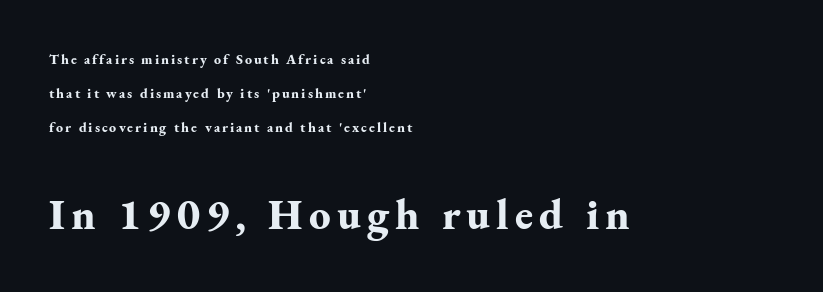
Q: Is the text bold? A: Yes.
Q: Is the text italic (slanted)? A: No, it is upright.
Q: Is the typeface a serif or a sans-serif typeface? A: Serif.
Q: Is the text underlined? A: No.
Q: How is the paragraph aligned? A: Left-aligned.
Q: Is the spacing between lines tight, normal or loose? A: Loose.
Q: Which block of text is set in a larger size, the first (top) or the second (bottom)? A: The second (bottom) one.
Q: Width (condensed, normal, or wide)? A: Normal.
Q: Stroke contrast? A: Medium.
Q: x-height? A: Small.
Q: Monospaced? A: No.
